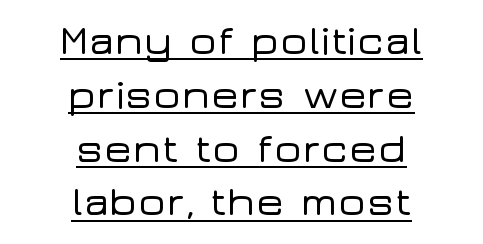
{"serif": "no", "italic": "no", "width": "wide", "stroke_contrast": "low", "x_height": "medium", "monospaced": "no", "underline": "yes", "align": "center", "line_spacing": "normal", "line_spacing_ratio": 1.28, "letter_spacing": "normal", "letter_spacing_em": 0.0, "glyph_px": 42}
